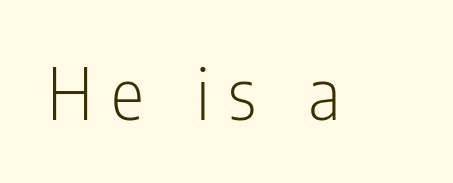
The image shows 70 px light, condensed sans-serif type, upright; set unusually wide letter spacing (+0.26 em), not underlined; low stroke contrast and a medium x-height.
